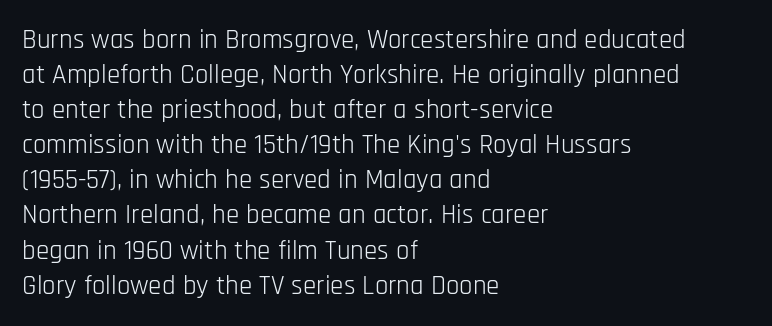
{"italic": "no", "bold": "no", "underline": "no", "align": "left", "line_spacing": "normal", "line_spacing_ratio": 1.3, "letter_spacing": "normal", "letter_spacing_em": 0.0, "glyph_px": 27}
